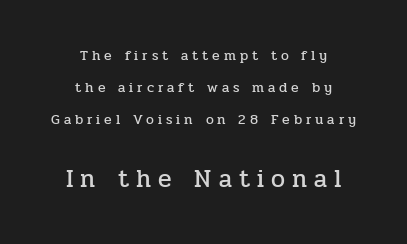
{"italic": "no", "underline": "no", "align": "center", "line_spacing": "loose", "line_spacing_ratio": 2.27, "letter_spacing": "wide", "letter_spacing_em": 0.28, "larger_block": "second", "size_ratio": 1.79, "glyph_px": 25}
